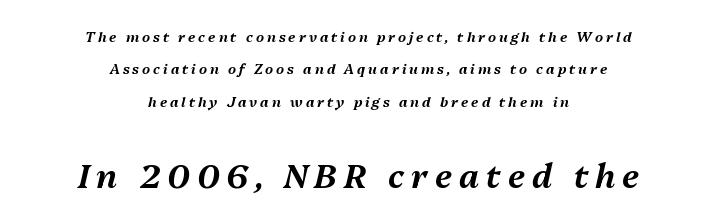
Q: Is the text italic (slanted)? A: Yes, it leans right by about 13 degrees.
Q: Is the text underlined? A: No.
Q: How is the paragraph aligned? A: Centered.
Q: Is the spacing between letters normal or unusually wide? A: Unusually wide.
Q: Is the spacing between lines tight, normal or loose? A: Loose.
Q: Which block of text is set in a larger size, the first (top) or the second (bottom)? A: The second (bottom) one.
Q: Width (condensed, normal, or wide)? A: Normal.
Q: Stroke contrast? A: Medium.
Q: x-height? A: Medium.
Q: Monospaced? A: No.
